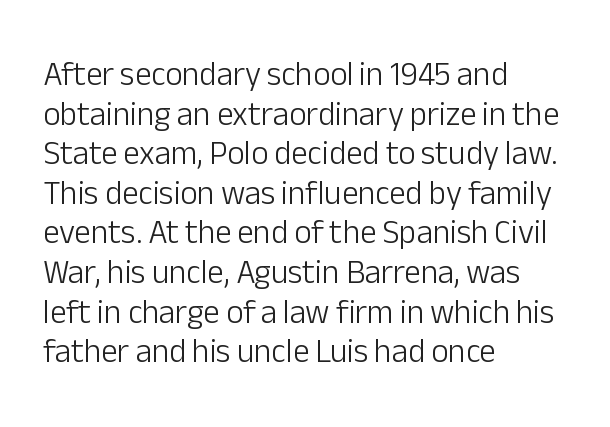
The image shows 33 px light sans-serif type, upright; set left-aligned, line spacing 1.2x, normal letter spacing, not underlined; low stroke contrast and a medium x-height.
